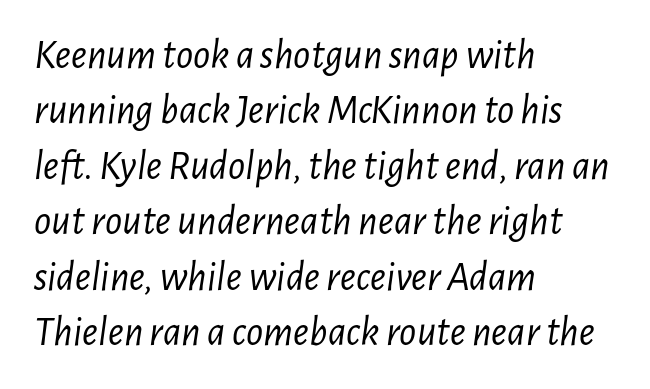
Q: Is the text bold? A: No.
Q: Is the text italic (slanted)? A: Yes, it leans right by about 7 degrees.
Q: Is the text underlined? A: No.
Q: How is the paragraph aligned? A: Left-aligned.
Q: Is the spacing between letters normal or unusually wide? A: Normal.
Q: Is the spacing between lines tight, normal or loose? A: Normal.
Q: Width (condensed, normal, or wide)? A: Condensed.
Q: Stroke contrast? A: Low.
Q: x-height? A: Medium.
Q: Monospaced? A: No.
